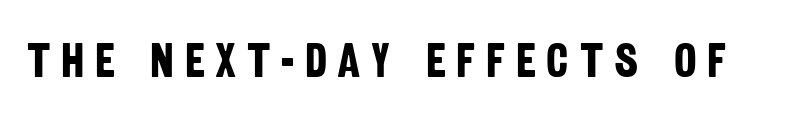
Emphasis by weight is at full strength: bold. This sample uses a sans-serif face. The glyphs are unaccompanied by any horizontal stroke below them. A typesetter would call this proportional, since set widths differ per character. Tracking value appears strongly positive — letters spread wide.
